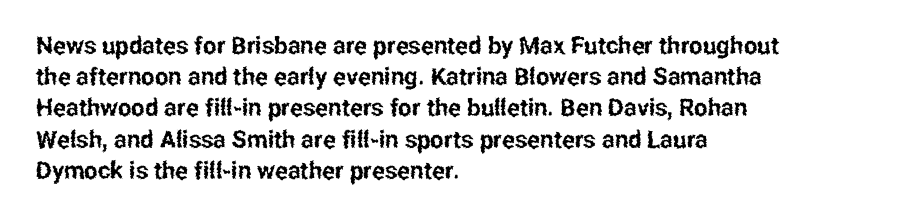
Q: Is the text italic (slanted)? A: No, it is upright.
Q: Is the text underlined? A: No.
Q: How is the paragraph aligned? A: Left-aligned.
Q: Is the spacing between letters normal or unusually wide? A: Normal.
Q: Is the spacing between lines tight, normal or loose? A: Normal.
